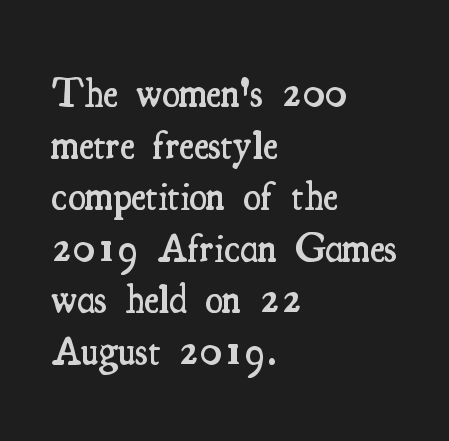
{"serif": "yes", "italic": "no", "bold": "semi", "weight": "semibold", "width": "condensed", "stroke_contrast": "medium", "x_height": "small", "monospaced": "no", "underline": "no", "align": "left", "line_spacing": "normal", "line_spacing_ratio": 1.29, "letter_spacing": "normal", "letter_spacing_em": 0.0, "glyph_px": 40}
